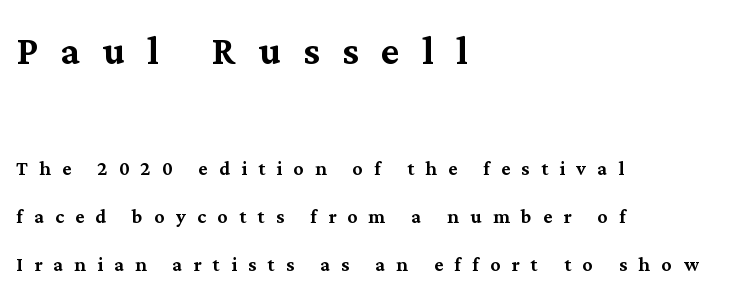
The image shows 50 px serif type, upright; set left-aligned, loose line spacing (1.91x), unusually wide letter spacing (+0.45 em), not underlined; the first (top) block is 2.0x larger; medium stroke contrast and a medium x-height.
